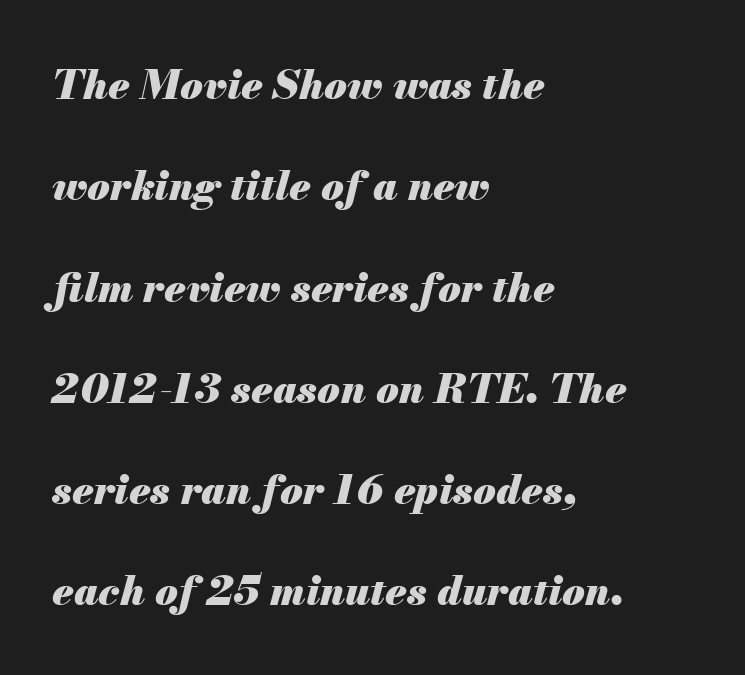
{"italic": "yes", "lean": "right", "slant_degrees": 13, "bold": "yes", "weight": "heavy", "width": "normal", "stroke_contrast": "medium", "x_height": "small", "monospaced": "no", "underline": "no", "align": "left", "line_spacing": "loose", "line_spacing_ratio": 2.47, "letter_spacing": "normal", "letter_spacing_em": 0.0, "glyph_px": 41}
